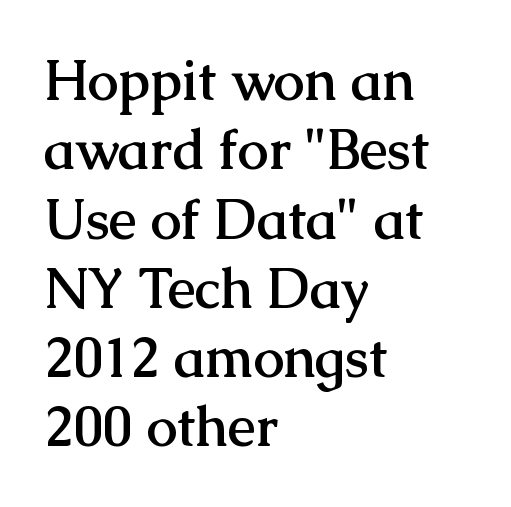
Observe the serifs anchoring each vertical stroke in this sample. The strokes are fattened all the way to bold. Each line starts at the same left margin while the right side varies. The passage shown has conventional tracking throughout. The space beneath each line is pristine and unruled. Posture: upright roman.
